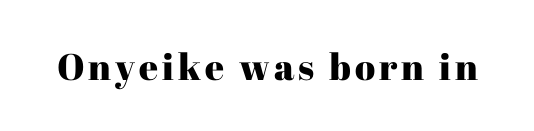
Q: Is the text italic (slanted)? A: No, it is upright.
Q: Is the typeface a serif or a sans-serif typeface? A: Serif.
Q: Is the text underlined? A: No.
Q: Width (condensed, normal, or wide)? A: Normal.
Q: Stroke contrast? A: High.
Q: x-height? A: Medium.
Q: Monospaced? A: No.
